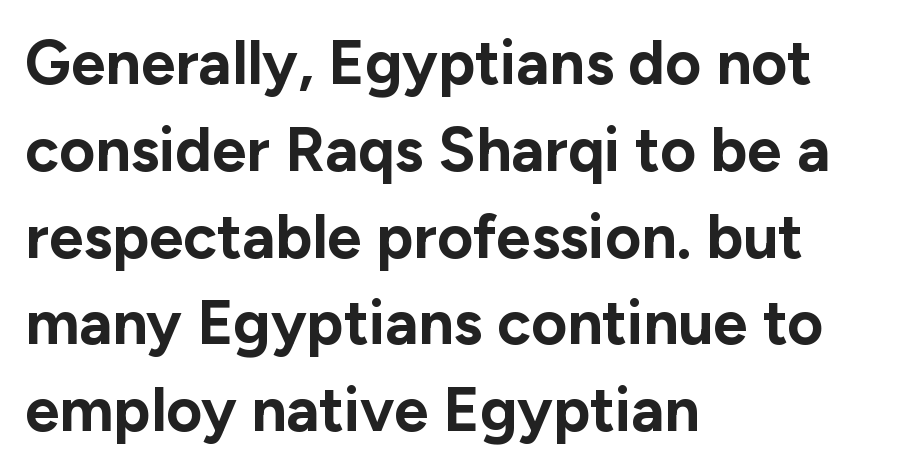
The letters sit at their default tracking, neither squeezed nor spread. Teacher's note: observe the even left margin — that is flush-left alignment. Weight check: bold — yes, fully. The font's upright variant was chosen for this text. Each new line begins a customary step beneath the previous one. A sans-serif font was chosen for this passage.
